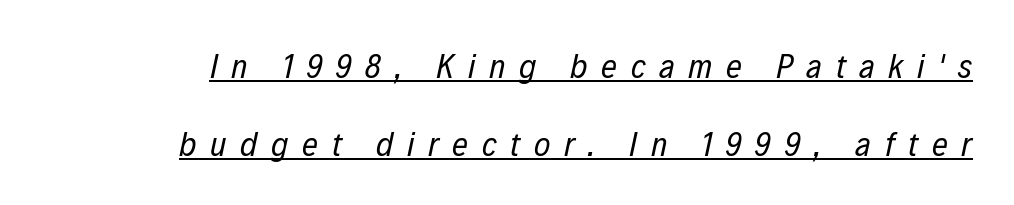
Q: Is the text bold? A: No.
Q: Is the text italic (slanted)? A: Yes, it leans right by about 12 degrees.
Q: Is the text underlined? A: Yes.
Q: Is the spacing between letters normal or unusually wide? A: Unusually wide.
Q: Is the spacing between lines tight, normal or loose? A: Loose.
Q: Width (condensed, normal, or wide)? A: Condensed.
Q: Stroke contrast? A: Low.
Q: x-height? A: Medium.
Q: Monospaced? A: No.
